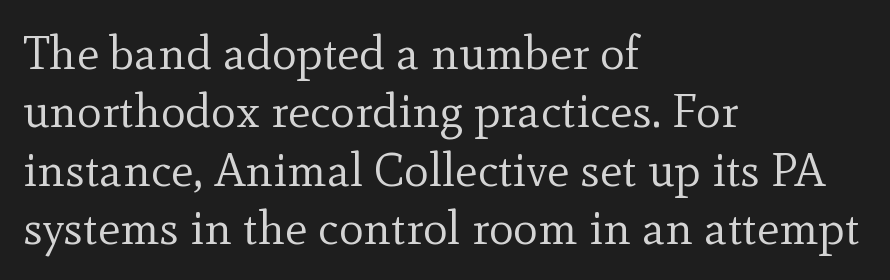
Stems and bowls with no extra thickness — not bold. Check under the words: just untouched page. Varying glyph widths throughout — classic text-font behaviour. Does the copy run flush right? No — it runs flush left.
